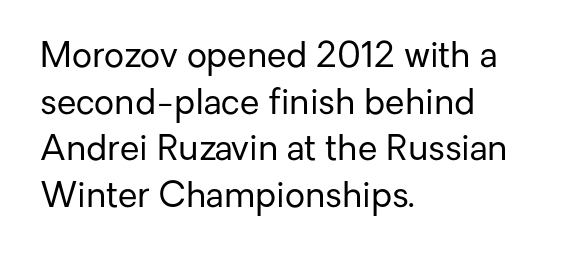
Q: Is the text bold? A: No.
Q: Is the text italic (slanted)? A: No, it is upright.
Q: Is the typeface a serif or a sans-serif typeface? A: Sans-serif.
Q: Is the text underlined? A: No.
Q: How is the paragraph aligned? A: Left-aligned.
Q: Is the spacing between letters normal or unusually wide? A: Normal.
Q: Is the spacing between lines tight, normal or loose? A: Normal.
Q: Width (condensed, normal, or wide)? A: Normal.
Q: Stroke contrast? A: Low.
Q: x-height? A: Medium.
Q: Monospaced? A: No.
